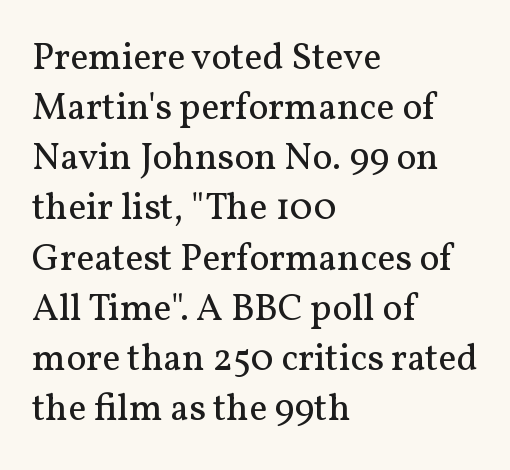
The image shows 38 px regular-weight serif type, upright; set left-aligned, normal line spacing (1.32x), normal letter spacing, not underlined; medium stroke contrast and a medium x-height.
